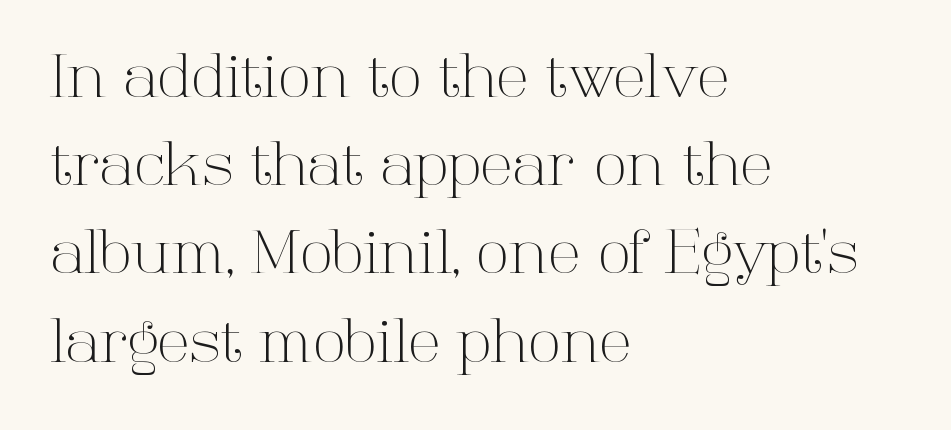
{"serif": "yes", "italic": "no", "bold": "no", "weight": "light", "width": "normal", "stroke_contrast": "high", "x_height": "medium", "monospaced": "no", "underline": "no", "align": "left", "line_spacing": "normal", "line_spacing_ratio": 1.47, "letter_spacing": "normal", "letter_spacing_em": 0.0, "glyph_px": 60}
